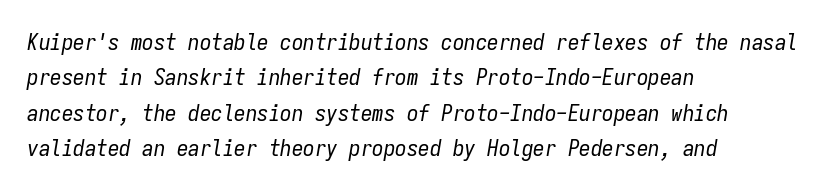
Caption: face not bold, strokes unweighted. Is the block centered? No — it sits flush against the left margin. Does the leading feel generous? No, just average. No extra tracking has been applied to these lines. The glyphs are unaccompanied by any horizontal stroke below them.
